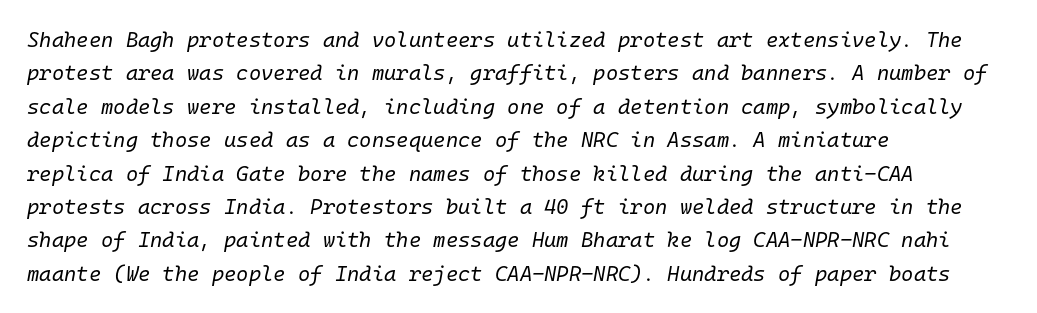
Q: Is the text bold? A: No.
Q: Is the text italic (slanted)? A: Yes, it leans right by about 10 degrees.
Q: Is the text underlined? A: No.
Q: How is the paragraph aligned? A: Left-aligned.
Q: Is the spacing between letters normal or unusually wide? A: Normal.
Q: Is the spacing between lines tight, normal or loose? A: Normal.
